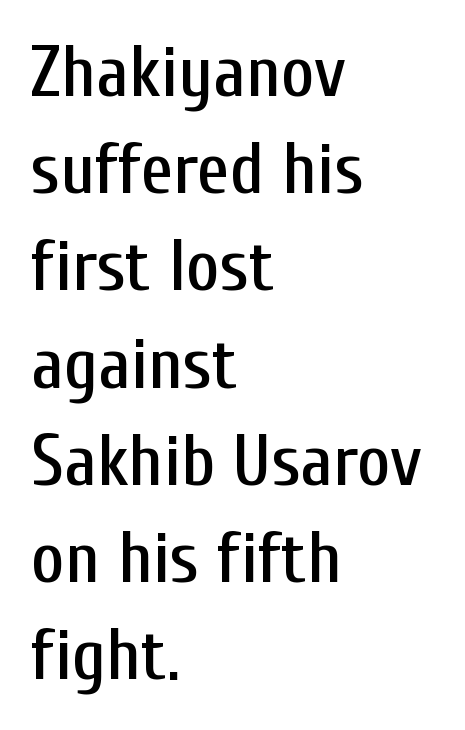
{"serif": "no", "italic": "no", "width": "condensed", "stroke_contrast": "low", "x_height": "medium", "monospaced": "no", "underline": "no", "align": "left", "line_spacing": "normal", "line_spacing_ratio": 1.35, "letter_spacing": "normal", "letter_spacing_em": 0.0, "glyph_px": 72}
